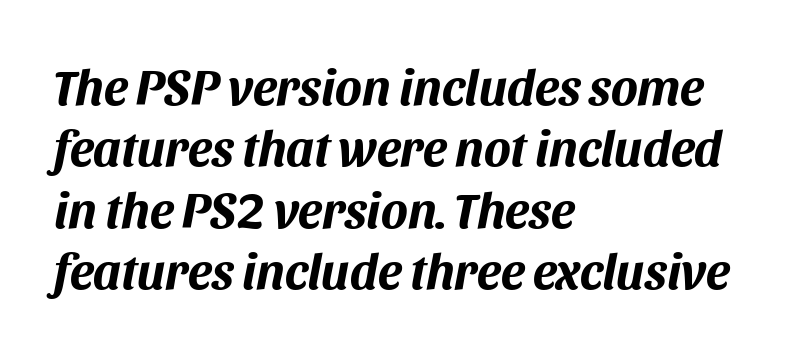
{"italic": "yes", "lean": "right", "slant_degrees": 11, "bold": "yes", "weight": "bold", "width": "normal", "stroke_contrast": "medium", "x_height": "large", "monospaced": "no", "underline": "no", "align": "left", "line_spacing_ratio": 1.23, "letter_spacing": "normal", "letter_spacing_em": 0.0, "glyph_px": 50}
